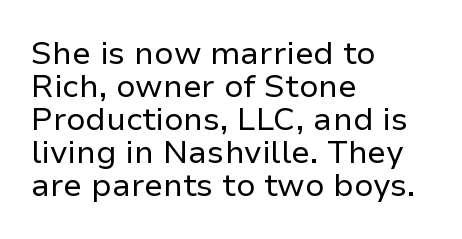
Q: Is the text bold? A: No.
Q: Is the text italic (slanted)? A: No, it is upright.
Q: Is the typeface a serif or a sans-serif typeface? A: Sans-serif.
Q: Is the text underlined? A: No.
Q: How is the paragraph aligned? A: Left-aligned.
Q: Is the spacing between letters normal or unusually wide? A: Normal.
Q: Is the spacing between lines tight, normal or loose? A: Tight.
Q: Width (condensed, normal, or wide)? A: Normal.
Q: Stroke contrast? A: Low.
Q: x-height? A: Medium.
Q: Monospaced? A: No.
